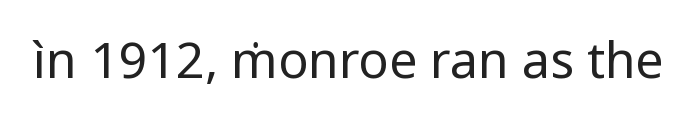
Q: Is the text bold? A: No.
Q: Is the text italic (slanted)? A: No, it is upright.
Q: Is the typeface a serif or a sans-serif typeface? A: Sans-serif.
Q: Is the text underlined? A: No.
Q: Is the spacing between letters normal or unusually wide? A: Normal.
Q: Width (condensed, normal, or wide)? A: Normal.
Q: Stroke contrast? A: Low.
Q: x-height? A: Medium.
Q: Monospaced? A: No.
